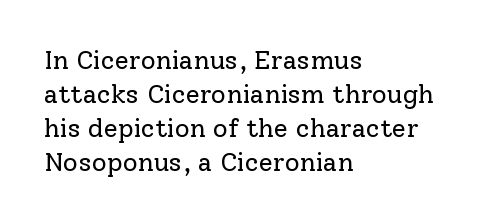
{"italic": "no", "bold": "no", "underline": "no", "align": "left", "line_spacing": "normal", "line_spacing_ratio": 1.31, "letter_spacing": "normal", "letter_spacing_em": 0.0, "glyph_px": 26}
